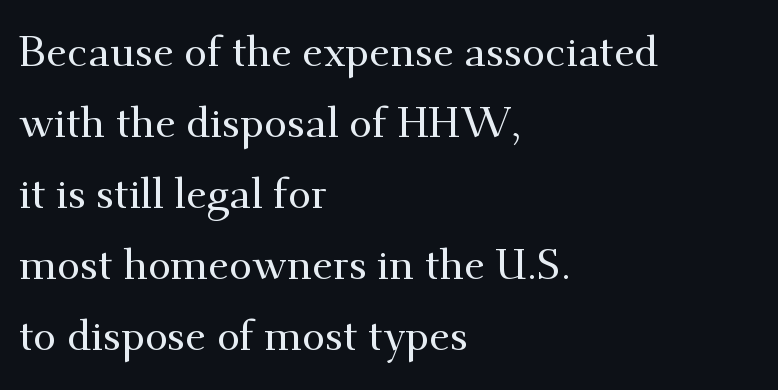
Q: Is the text italic (slanted)? A: No, it is upright.
Q: Is the typeface a serif or a sans-serif typeface? A: Serif.
Q: Is the text underlined? A: No.
Q: How is the paragraph aligned? A: Left-aligned.
Q: Is the spacing between letters normal or unusually wide? A: Normal.
Q: Is the spacing between lines tight, normal or loose? A: Normal.
Q: Width (condensed, normal, or wide)? A: Normal.
Q: Stroke contrast? A: Medium.
Q: x-height? A: Small.
Q: Monospaced? A: No.
